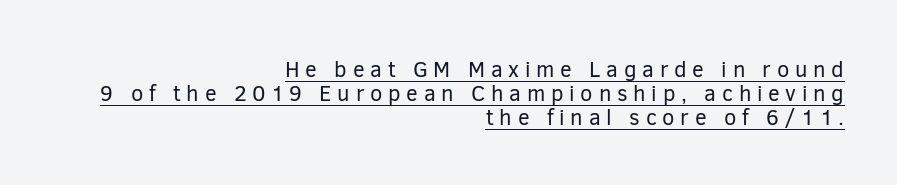
Q: Is the text bold? A: No.
Q: Is the text italic (slanted)? A: No, it is upright.
Q: Is the text underlined? A: Yes.
Q: How is the paragraph aligned? A: Right-aligned.
Q: Is the spacing between letters normal or unusually wide? A: Unusually wide.
Q: Is the spacing between lines tight, normal or loose? A: Tight.
